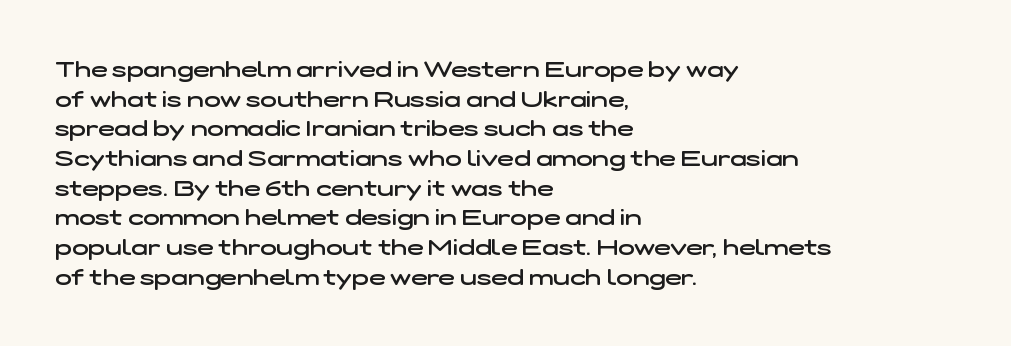
The image shows 22 px text type; set left-aligned, normal line spacing (1.35x), normal letter spacing, not underlined.
